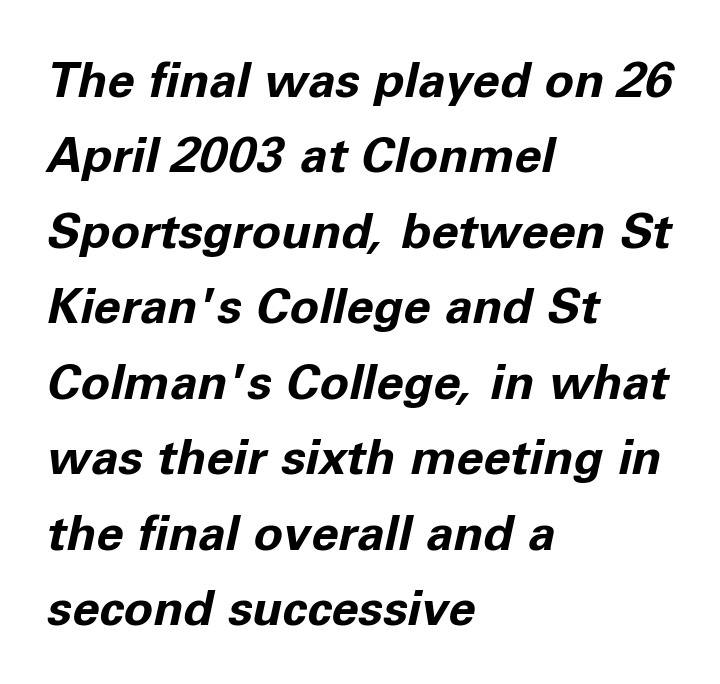
The image shows 49 px bold type, italic (leaning right); set left-aligned, normal line spacing (1.54x), normal letter spacing, not underlined; low stroke contrast and a medium x-height.
